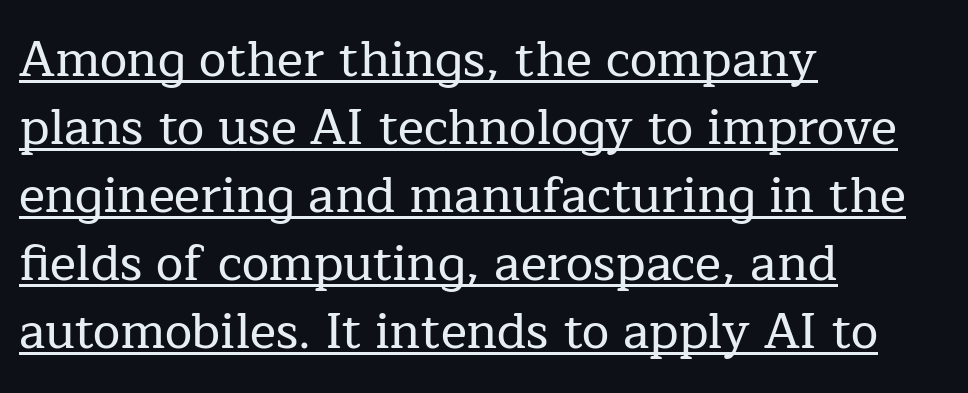
The rows are spaced the way most documents space them. A classic flush-left, rag-right setting is used for this passage. Note the varied advance widths — an 'i' is clearly narrower than an 'm'. Font category for this specimen: serif. No italicization has been applied; the sample stays upright. Check the space under the baseline: a stroke is drawn there.
